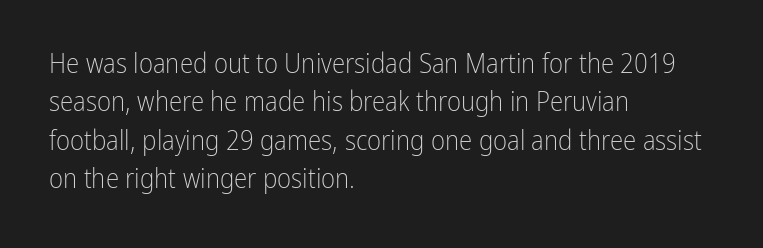
{"italic": "no", "bold": "no", "underline": "no", "align": "left", "line_spacing": "normal", "line_spacing_ratio": 1.42, "letter_spacing": "normal", "letter_spacing_em": 0.0, "glyph_px": 27}
